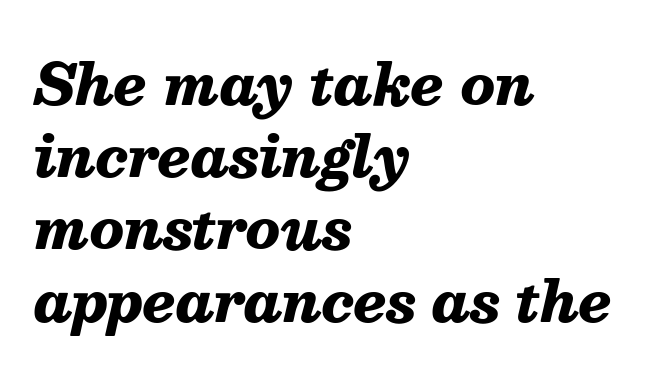
Q: Is the text bold? A: Yes.
Q: Is the text italic (slanted)? A: Yes, it leans right by about 13 degrees.
Q: Is the text underlined? A: No.
Q: How is the paragraph aligned? A: Left-aligned.
Q: Is the spacing between letters normal or unusually wide? A: Normal.
Q: Is the spacing between lines tight, normal or loose? A: Normal.
Q: Width (condensed, normal, or wide)? A: Normal.
Q: Stroke contrast? A: Medium.
Q: x-height? A: Medium.
Q: Monospaced? A: No.
